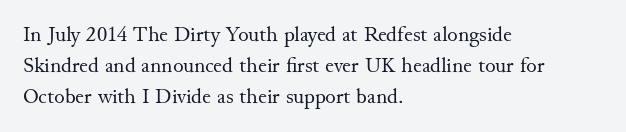
The image shows 22 px text type, upright; set left-aligned, normal line spacing (1.42x), normal letter spacing, not underlined.
